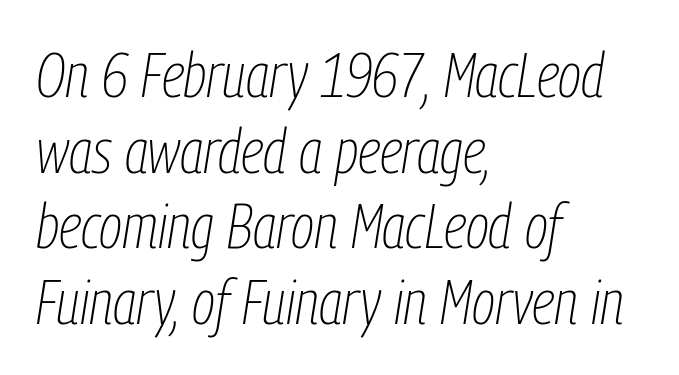
{"italic": "yes", "lean": "right", "slant_degrees": 9, "bold": "no", "weight": "thin", "width": "condensed", "stroke_contrast": "low", "x_height": "medium", "monospaced": "no", "underline": "no", "align": "left", "line_spacing_ratio": 1.22, "letter_spacing": "normal", "letter_spacing_em": 0.0, "glyph_px": 62}
